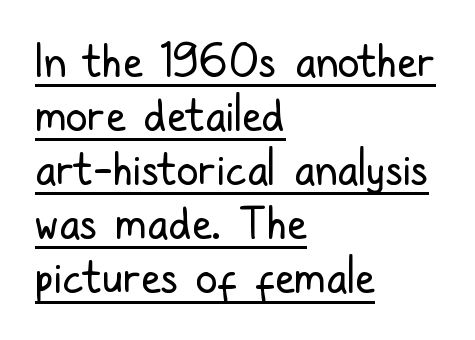
The image shows 44 px regular-weight, condensed sans-serif type, upright; set left-aligned, line spacing 1.23x, normal letter spacing, underlined; low stroke contrast and a medium x-height.
